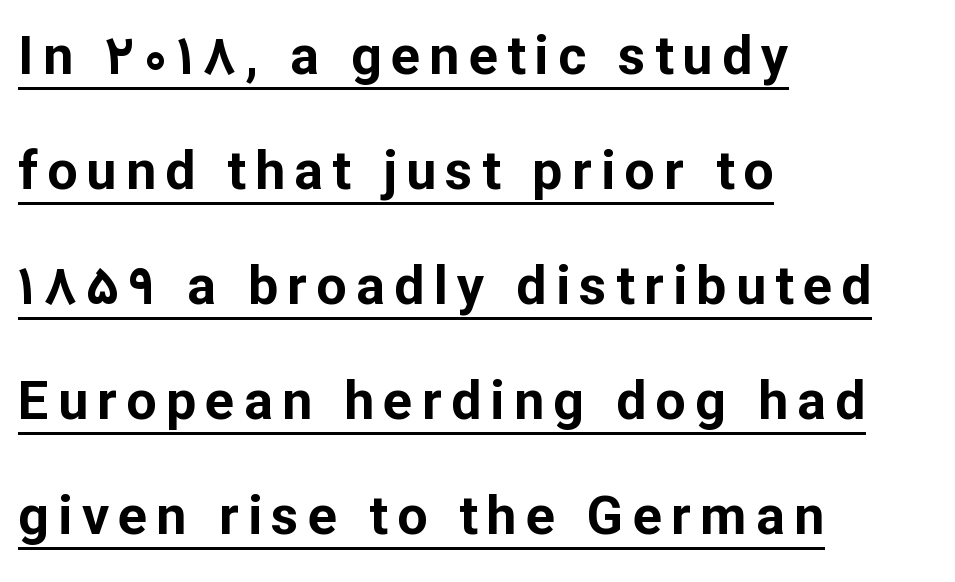
{"serif": "no", "italic": "no", "bold": "yes", "weight": "bold", "width": "normal", "stroke_contrast": "low", "x_height": "medium", "monospaced": "no", "underline": "yes", "align": "left", "line_spacing": "loose", "line_spacing_ratio": 2.13, "glyph_px": 54}
